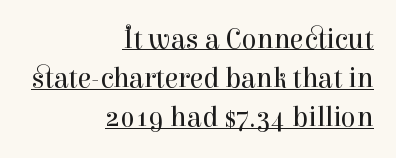
The image shows 28 px regular-weight serif type, upright; set right-aligned, normal line spacing (1.4x), normal letter spacing, underlined; high stroke contrast and a medium x-height.
